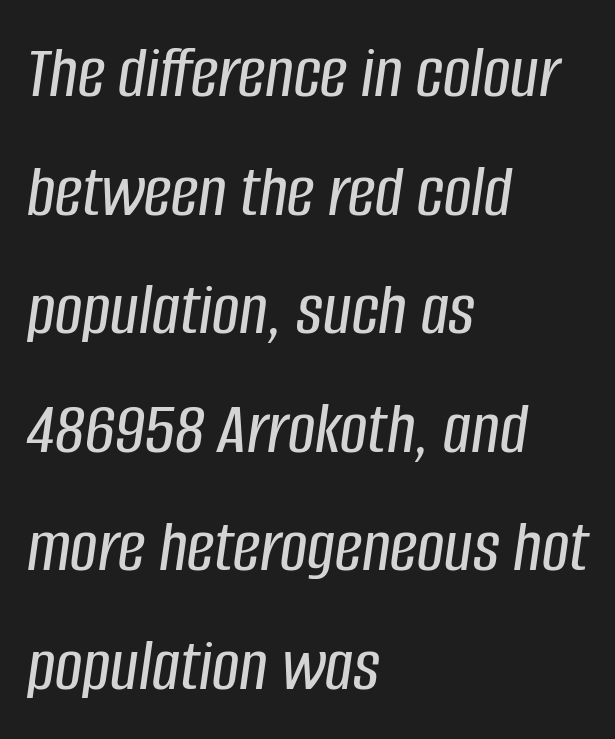
{"italic": "yes", "lean": "right", "slant_degrees": 8, "width": "condensed", "stroke_contrast": "low", "x_height": "large", "monospaced": "no", "underline": "no", "align": "left", "line_spacing": "normal", "line_spacing_ratio": 1.56, "letter_spacing": "normal", "letter_spacing_em": 0.0, "glyph_px": 76}
